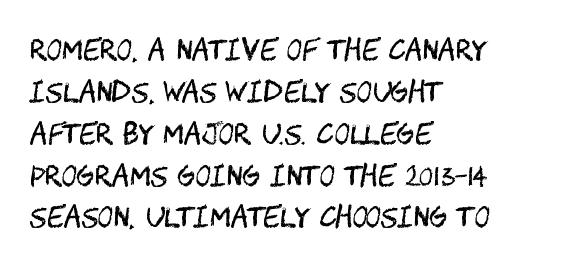
The image shows 27 px text type, upright; set left-aligned, normal line spacing (1.55x), normal letter spacing, not underlined.
